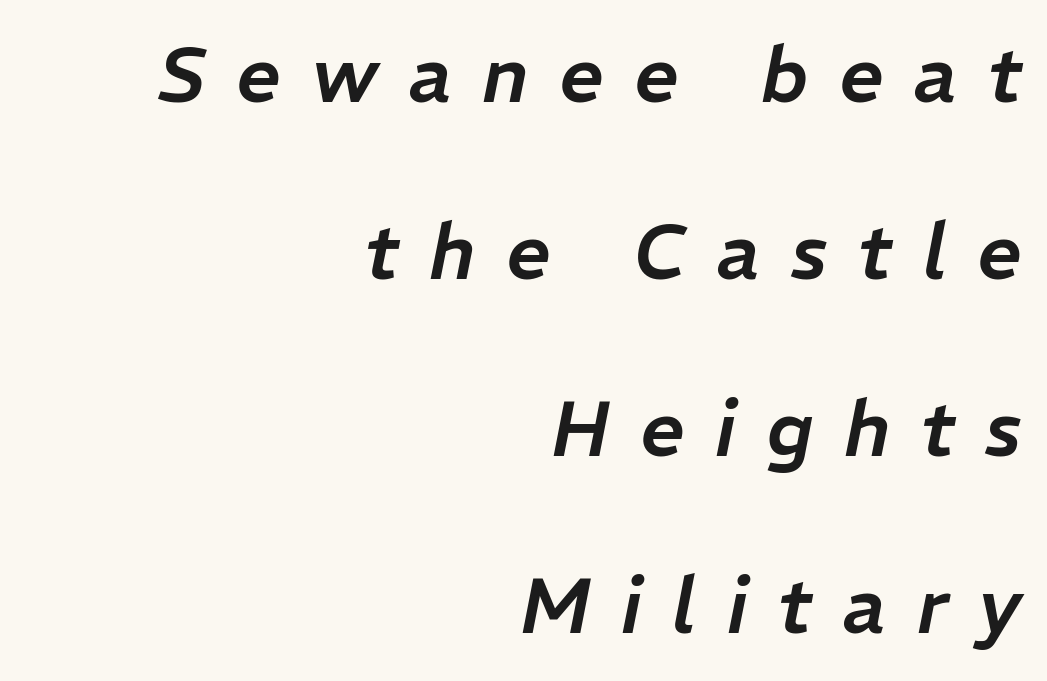
Q: Is the text italic (slanted)? A: Yes, it leans right by about 11 degrees.
Q: Is the text underlined? A: No.
Q: How is the paragraph aligned? A: Right-aligned.
Q: Is the spacing between letters normal or unusually wide? A: Unusually wide.
Q: Is the spacing between lines tight, normal or loose? A: Loose.
Q: Width (condensed, normal, or wide)? A: Normal.
Q: Stroke contrast? A: Low.
Q: x-height? A: Medium.
Q: Monospaced? A: No.
